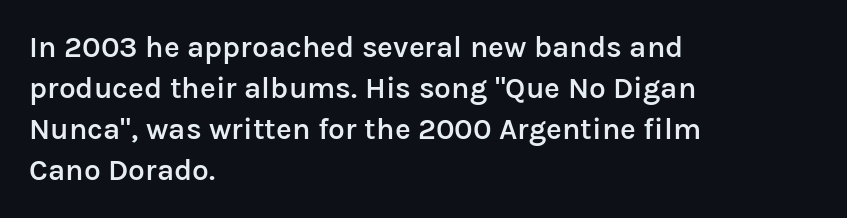
Line spacing here is normal. Beneath every word, the page is bare. The paragraph shown leans on its left margin. These lines are rendered in a variable-pitch font. Every stem runs plumb, perpendicular to the baseline.
